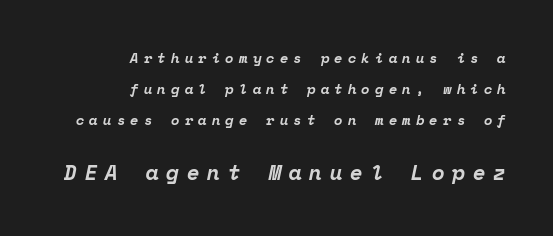
Q: Is the text bold? A: Yes.
Q: Is the text italic (slanted)? A: Yes, it leans right by about 12 degrees.
Q: Is the text underlined? A: No.
Q: How is the paragraph aligned? A: Right-aligned.
Q: Is the spacing between letters normal or unusually wide? A: Unusually wide.
Q: Is the spacing between lines tight, normal or loose? A: Loose.
Q: Which block of text is set in a larger size, the first (top) or the second (bottom)? A: The second (bottom) one.
